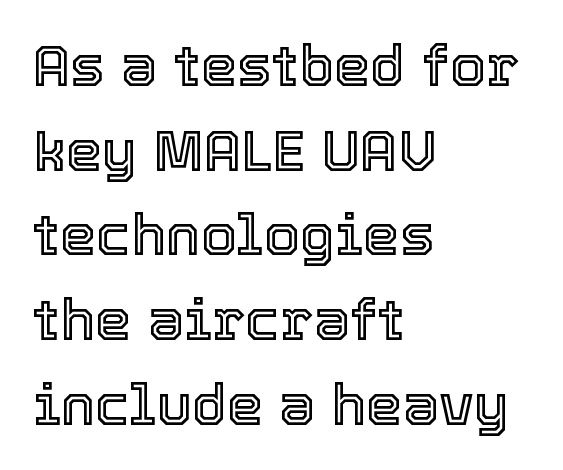
The image shows 58 px text type, upright; set left-aligned, normal line spacing (1.46x), normal letter spacing, not underlined; a medium x-height.
